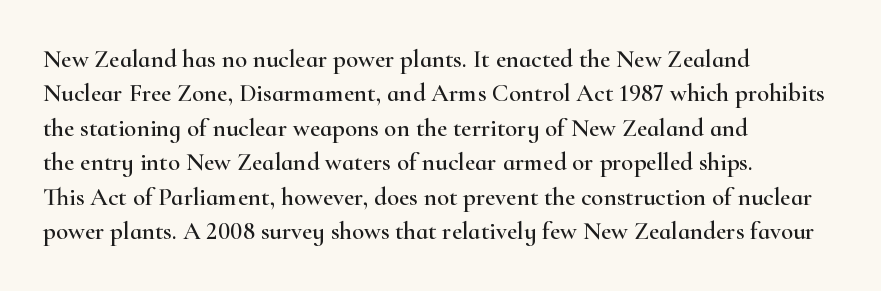
Style check: upright. All the whitespace from short lines collects on the right. Rule under the text: the space is simply empty. Leading matches the norm, producing a regular column.
